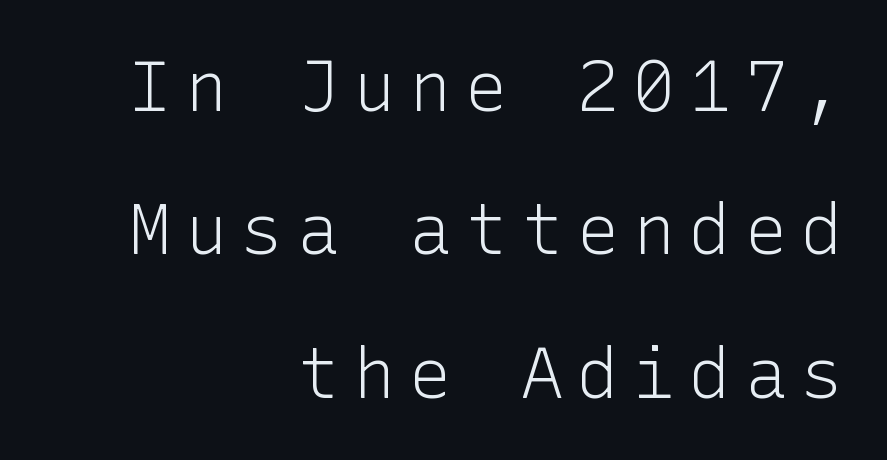
The image shows 70 px light sans-serif type, upright; set right-aligned, loose line spacing (2.05x), unusually wide letter spacing (+0.2 em), not underlined; low stroke contrast and a medium x-height.
